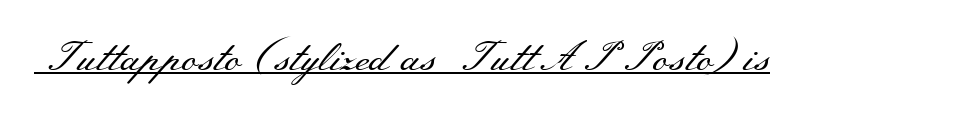
Q: Is the text bold? A: No.
Q: Is the text italic (slanted)? A: Yes.
Q: Is the typeface a serif or a sans-serif typeface? A: Serif.
Q: Is the text underlined? A: Yes.
Q: Is the spacing between letters normal or unusually wide? A: Normal.
Q: Width (condensed, normal, or wide)? A: Wide.
Q: Stroke contrast? A: Medium.
Q: x-height? A: Small.
Q: Monospaced? A: No.
